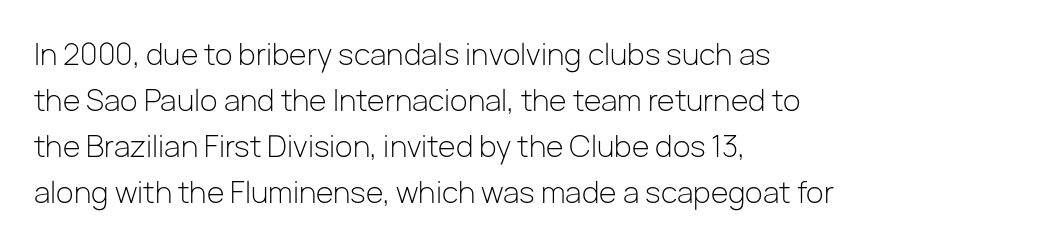
{"serif": "no", "italic": "no", "bold": "no", "weight": "light", "width": "normal", "stroke_contrast": "low", "x_height": "medium", "monospaced": "no", "underline": "no", "align": "left", "line_spacing": "normal", "line_spacing_ratio": 1.59, "letter_spacing": "normal", "letter_spacing_em": 0.0, "glyph_px": 29}
